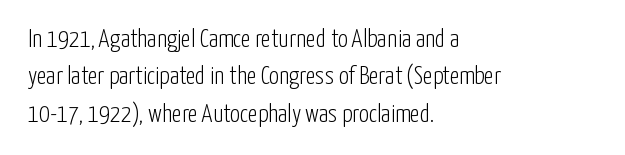
In CSS terms this would be text-align: left. Descenders are the only things crossing below the line. One glance says typical: line gaps are just what's usual. This is the regular roman posture of the typeface.
